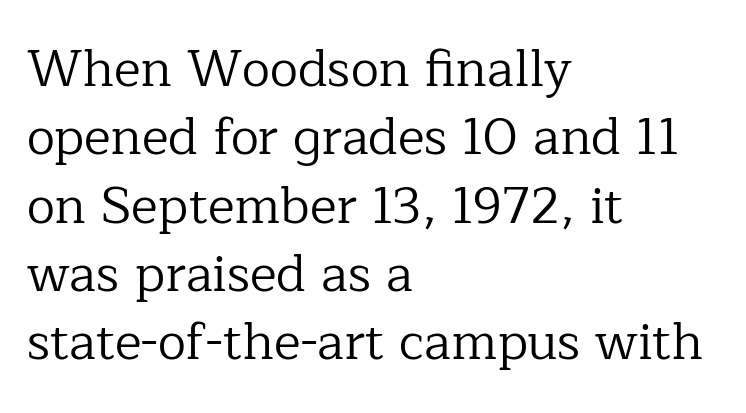
The words here are not underlined. The vertical gap from one line to the next is medium. Do the characters align in a grid? No, the font is proportional. Stems here are at most as thick as an everyday book face. The type is set solid horizontally, with unmodified tracking. Letterform terminals end in serifs throughout the passage.
